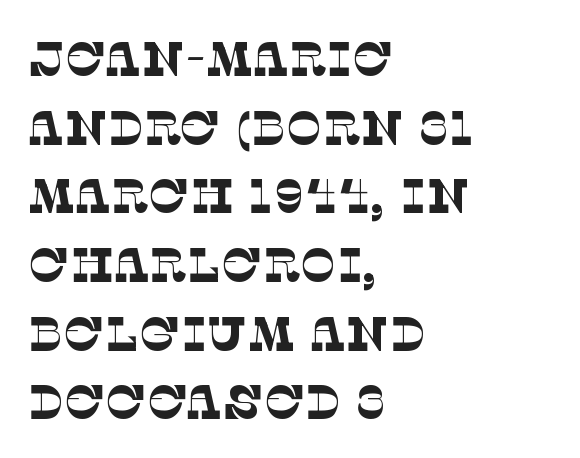
This rendering employs a face with finishing strokes, i.e., a serif. The string is rendered with underlining switched off. A typesetter would call this leading conventional body-copy spacing. The passage shown is typed in a proportional face where columns would drift. Does extra space separate the letters? No, they use regular spacing. Compared with a centered layout, this one pins lines to the left instead.
